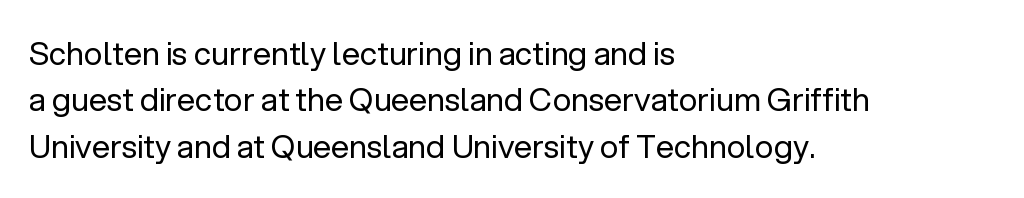
Q: Is the text bold? A: No.
Q: Is the text italic (slanted)? A: No, it is upright.
Q: Is the typeface a serif or a sans-serif typeface? A: Sans-serif.
Q: Is the text underlined? A: No.
Q: How is the paragraph aligned? A: Left-aligned.
Q: Is the spacing between letters normal or unusually wide? A: Normal.
Q: Is the spacing between lines tight, normal or loose? A: Normal.
Q: Width (condensed, normal, or wide)? A: Normal.
Q: Stroke contrast? A: Low.
Q: x-height? A: Medium.
Q: Monospaced? A: No.
